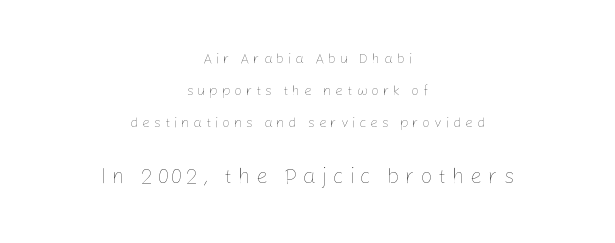
{"italic": "no", "bold": "no", "underline": "no", "align": "center", "line_spacing": "loose", "line_spacing_ratio": 2.29, "letter_spacing": "wide", "letter_spacing_em": 0.27, "larger_block": "second", "size_ratio": 1.5, "glyph_px": 21}
